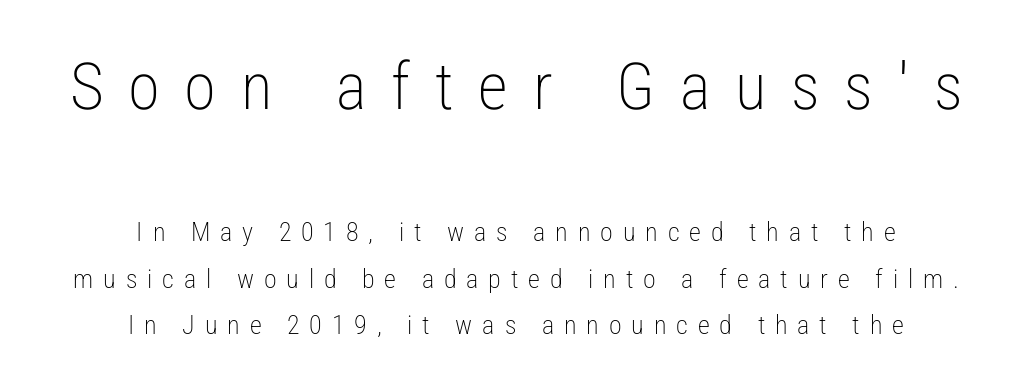
Q: Is the text bold? A: No.
Q: Is the text italic (slanted)? A: No, it is upright.
Q: Is the typeface a serif or a sans-serif typeface? A: Sans-serif.
Q: Is the text underlined? A: No.
Q: How is the paragraph aligned? A: Centered.
Q: Is the spacing between letters normal or unusually wide? A: Unusually wide.
Q: Which block of text is set in a larger size, the first (top) or the second (bottom)? A: The first (top) one.
Q: Width (condensed, normal, or wide)? A: Condensed.
Q: Stroke contrast? A: Low.
Q: x-height? A: Medium.
Q: Monospaced? A: No.
